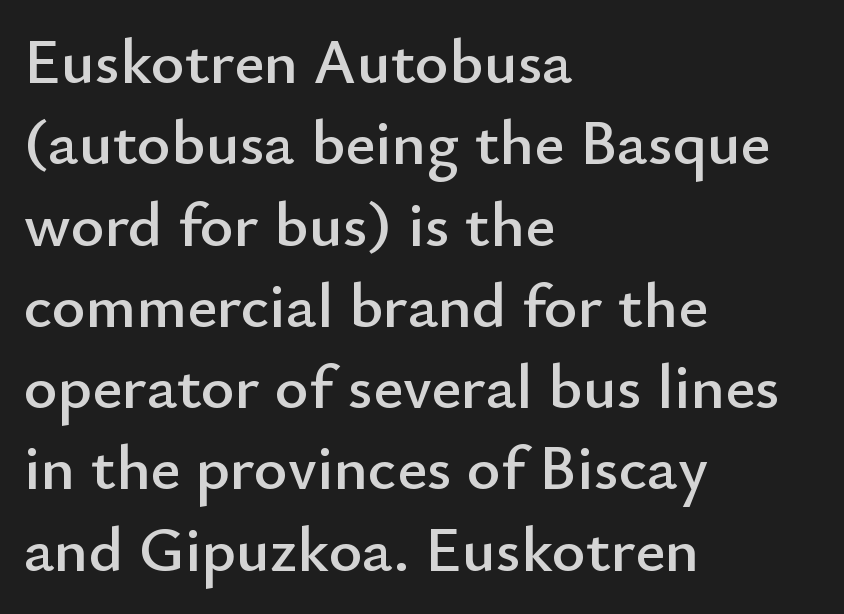
These lines are rendered in a variable-pitch font. The lettering stays uniformly vertical, giving the passage a roman look. Each line starts at the same left margin while the right side varies. Honestly, the letter spacing is just normal — you wouldn't notice it.
